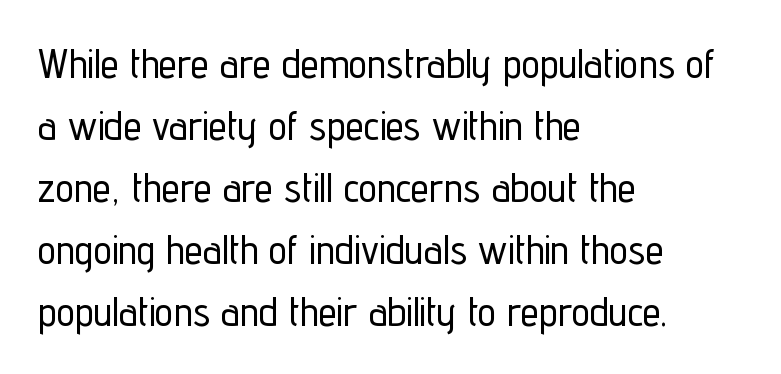
Tracking here is standard; glyphs follow each other at the usual distance. Look at the bottom of the vertical strokes: they stop flat, with no serifs. Every row of glyphs begins at an identical x-position on the left. The lines sit at an ordinary, default distance from one another.
